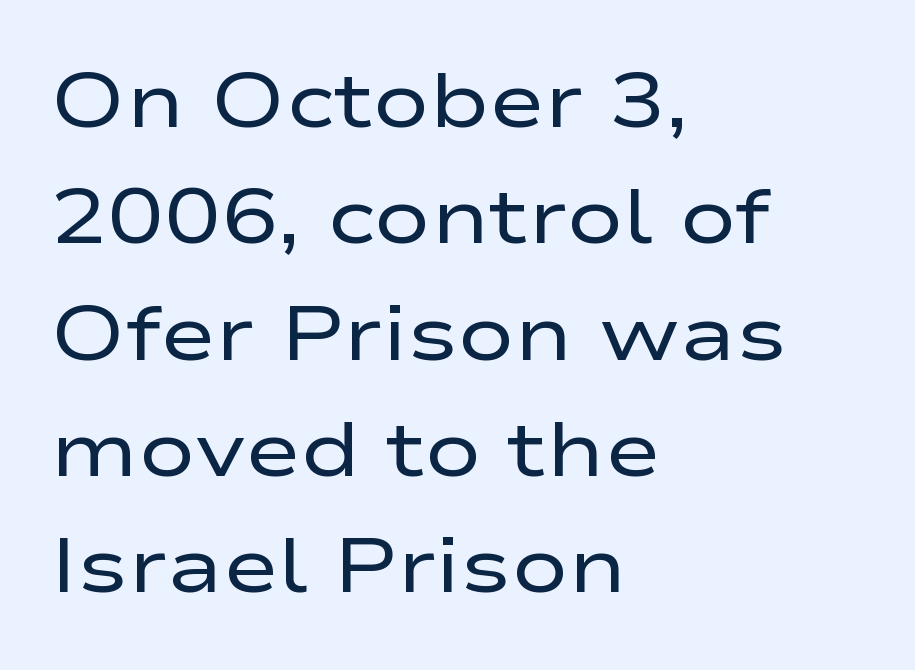
Nothing unusual about the tracking: characters are spaced as the font intends. Note the varied advance widths — an 'i' is clearly narrower than an 'm'. Font category for this specimen: sans-serif. The area under the type is left untouched. The setting favours the left margin, as ordinary paragraphs usually do. Rendered with straight, roman letterforms.
